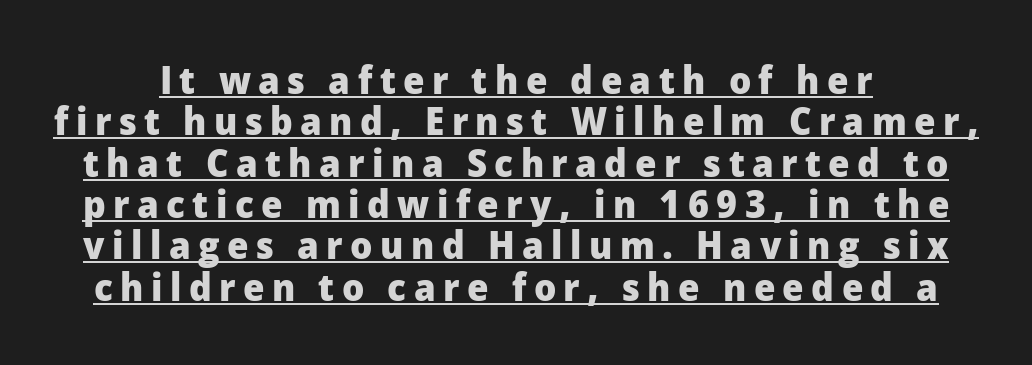
The image shows 39 px heavy sans-serif type, upright; set tight line spacing (1.06x), underlined; low stroke contrast and a medium x-height.
